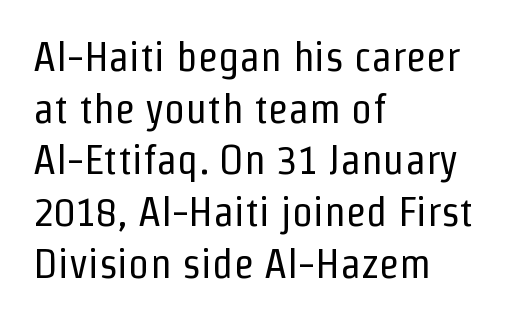
{"serif": "no", "italic": "no", "bold": "no", "weight": "regular", "width": "condensed", "stroke_contrast": "low", "x_height": "medium", "monospaced": "no", "underline": "no", "align": "left", "line_spacing_ratio": 1.23, "letter_spacing": "normal", "letter_spacing_em": 0.0, "glyph_px": 42}
